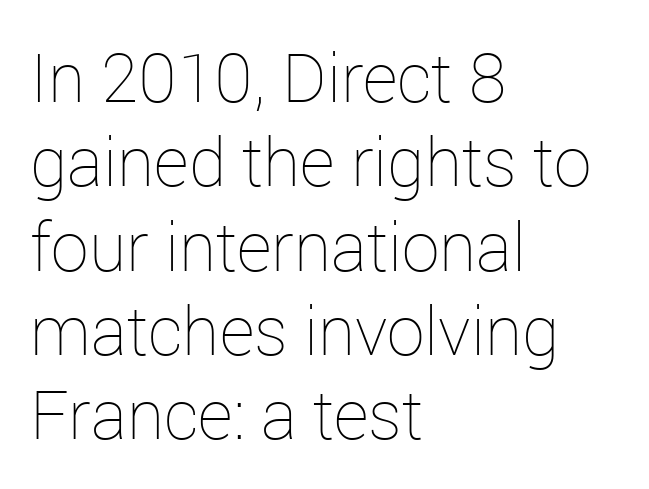
{"italic": "no", "bold": "no", "weight": "thin", "width": "normal", "stroke_contrast": "low", "x_height": "medium", "monospaced": "no", "underline": "no", "align": "left", "line_spacing_ratio": 1.24, "letter_spacing": "normal", "letter_spacing_em": 0.0, "glyph_px": 68}
